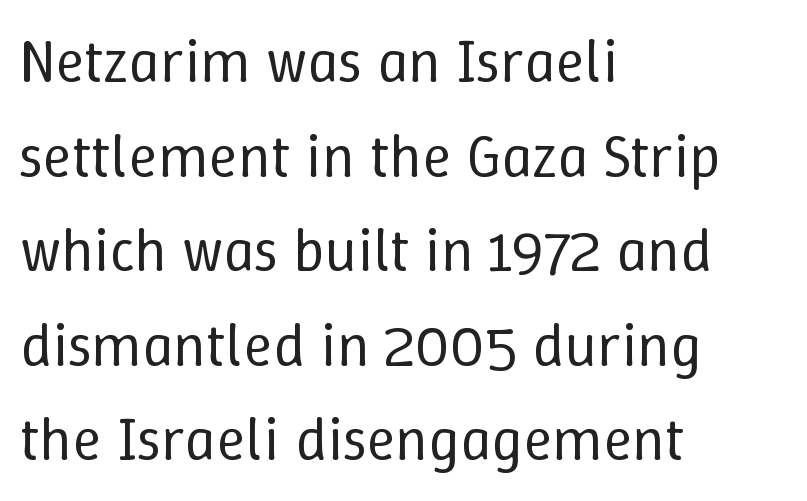
The image shows 61 px regular-weight type, upright; set left-aligned, normal line spacing (1.55x), normal letter spacing, not underlined; low stroke contrast and a medium x-height.
